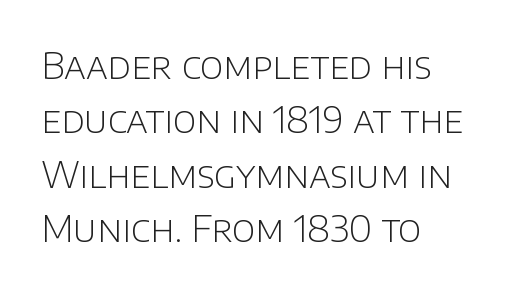
The image shows 36 px light sans-serif type, upright; set left-aligned, normal line spacing (1.51x), normal letter spacing, not underlined; low stroke contrast and a large x-height.
